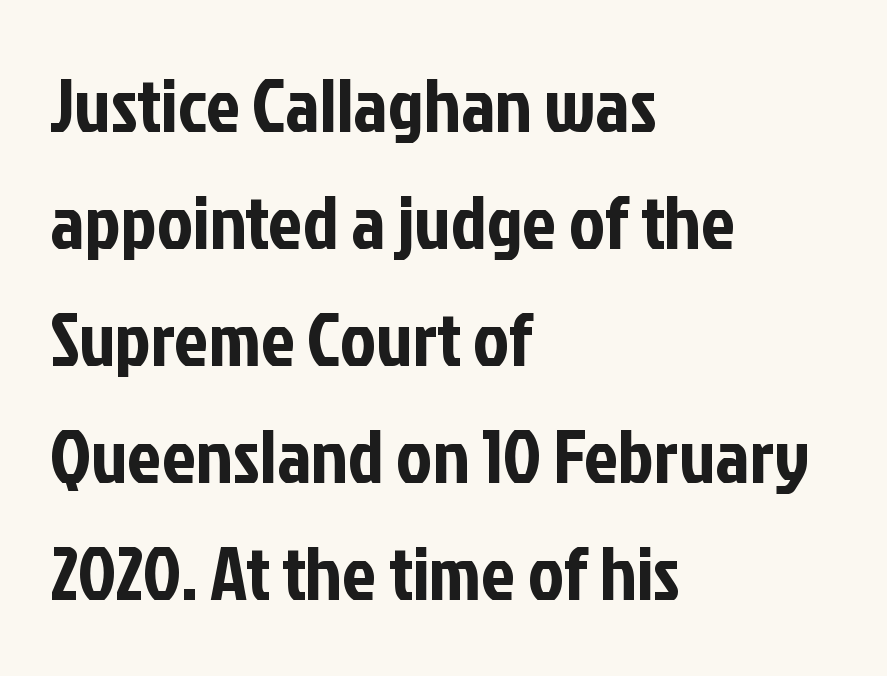
{"serif": "no", "italic": "no", "width": "condensed", "stroke_contrast": "low", "x_height": "medium", "monospaced": "no", "underline": "no", "align": "left", "line_spacing": "normal", "line_spacing_ratio": 1.54, "letter_spacing": "normal", "letter_spacing_em": 0.0, "glyph_px": 76}
